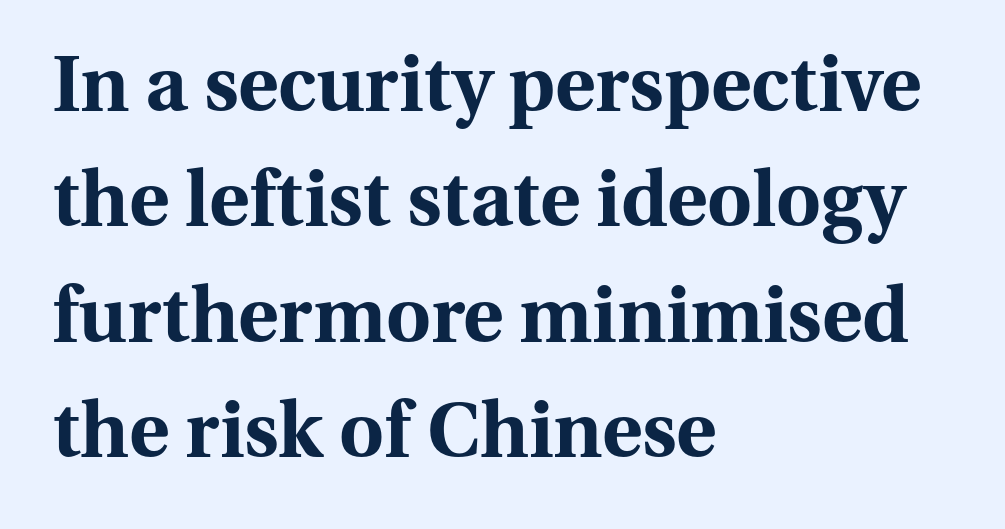
The image shows 77 px bold serif type, upright; set left-aligned, normal line spacing (1.5x), normal letter spacing, not underlined; medium stroke contrast and a medium x-height.
